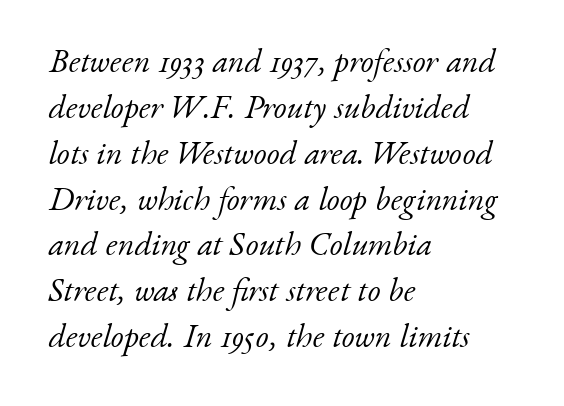
{"serif": "yes", "italic": "yes", "lean": "right", "slant_degrees": 17, "bold": "no", "weight": "light", "width": "normal", "stroke_contrast": "low", "x_height": "small", "monospaced": "no", "underline": "no", "align": "left", "line_spacing": "normal", "line_spacing_ratio": 1.39, "letter_spacing": "normal", "letter_spacing_em": 0.0, "glyph_px": 33}
